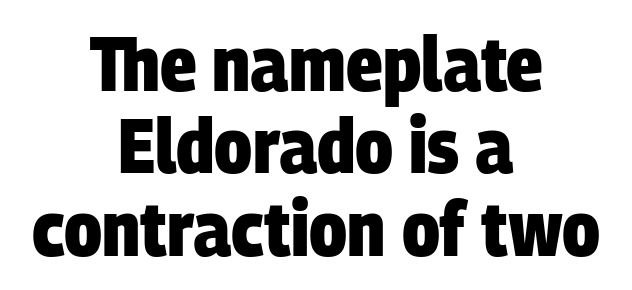
The image shows 77 px heavy, condensed sans-serif type; set centered, tight line spacing (1.07x), normal letter spacing, not underlined; low stroke contrast and a large x-height.
